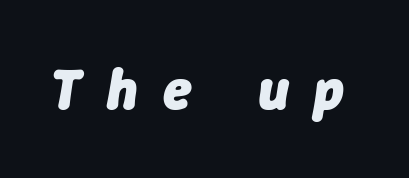
Q: Is the text bold? A: Yes.
Q: Is the text italic (slanted)? A: Yes, it leans right by about 9 degrees.
Q: Is the text underlined? A: No.
Q: Is the spacing between letters normal or unusually wide? A: Unusually wide.
Q: Width (condensed, normal, or wide)? A: Normal.
Q: Stroke contrast? A: Low.
Q: x-height? A: Medium.
Q: Monospaced? A: No.
